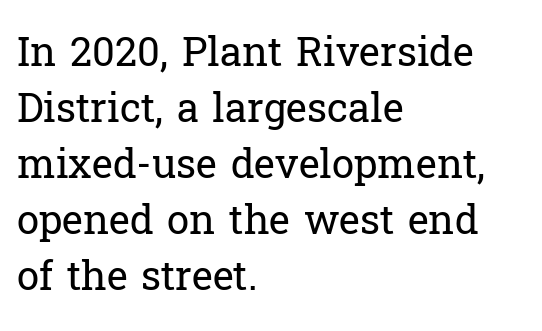
{"serif": "yes", "italic": "no", "bold": "no", "weight": "regular", "width": "normal", "stroke_contrast": "low", "x_height": "medium", "monospaced": "no", "underline": "no", "align": "left", "line_spacing": "normal", "line_spacing_ratio": 1.4, "letter_spacing": "normal", "letter_spacing_em": 0.0, "glyph_px": 40}
